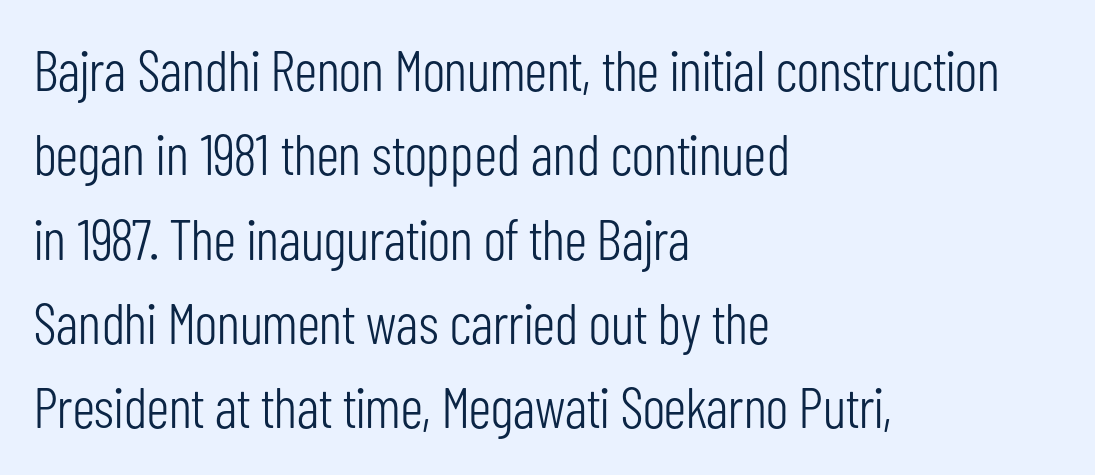
The image shows 57 px light, condensed sans-serif type, upright; set left-aligned, normal line spacing (1.48x), normal letter spacing, not underlined; low stroke contrast and a medium x-height.
